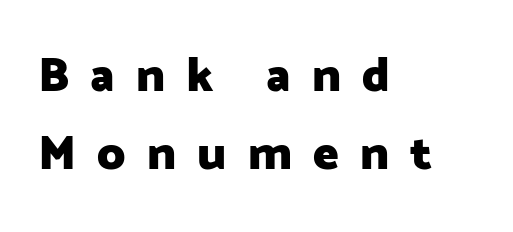
Clear beneath every line of the passage. Substantial extra tracking has been applied to these lines. Each letter keeps its own natural width here, so spacing adapts to shape. How would I describe the line gaps? Plain and ordinary. Do the letters lean? They stand straight.
